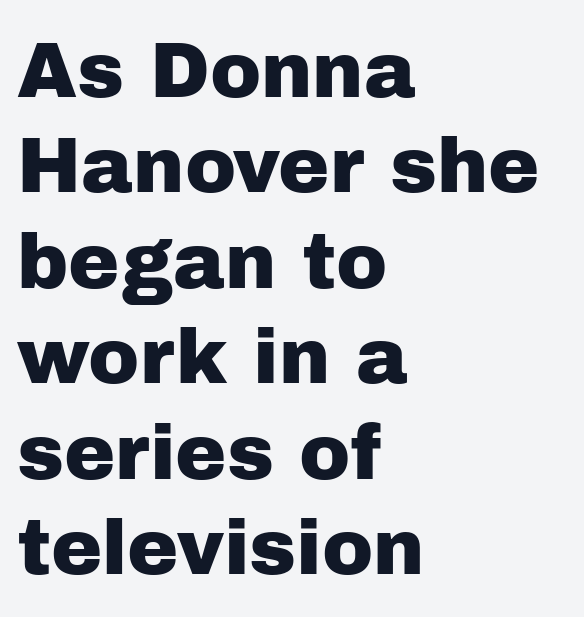
The image shows 77 px sans-serif type, upright; set left-aligned, line spacing 1.24x, normal letter spacing, not underlined; low stroke contrast and a medium x-height.
